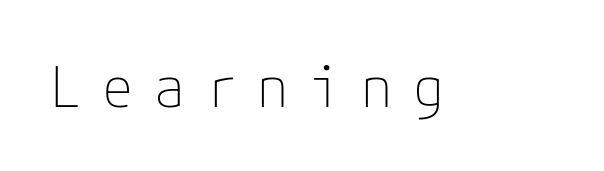
The image shows 57 px thin sans-serif type, upright; set unusually wide letter spacing (+0.36 em), not underlined; low stroke contrast and a medium x-height.
